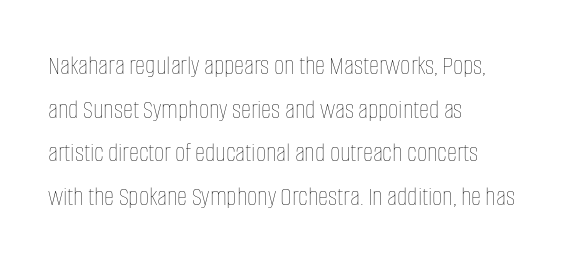
Q: Is the text bold? A: No.
Q: Is the text italic (slanted)? A: No, it is upright.
Q: Is the text underlined? A: No.
Q: How is the paragraph aligned? A: Left-aligned.
Q: Is the spacing between letters normal or unusually wide? A: Normal.
Q: Is the spacing between lines tight, normal or loose? A: Normal.
Q: Width (condensed, normal, or wide)? A: Condensed.
Q: Stroke contrast? A: Low.
Q: x-height? A: Large.
Q: Monospaced? A: No.
